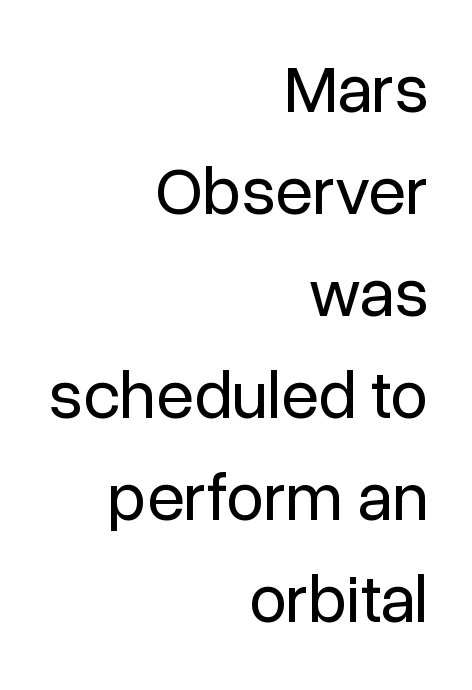
{"serif": "no", "italic": "no", "bold": "no", "weight": "regular", "width": "normal", "stroke_contrast": "low", "x_height": "medium", "monospaced": "no", "underline": "no", "align": "right", "line_spacing": "normal", "line_spacing_ratio": 1.5, "letter_spacing": "normal", "letter_spacing_em": 0.0, "glyph_px": 68}
